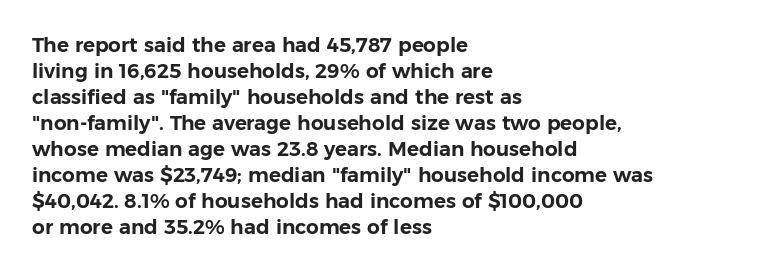
The image shows 20 px text type, upright; set left-aligned, normal line spacing (1.3x), normal letter spacing, not underlined.
